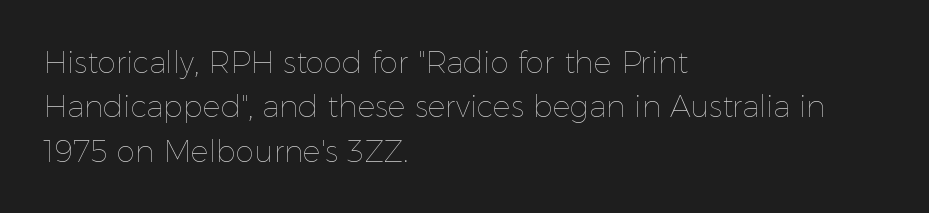
Q: Is the text bold? A: No.
Q: Is the text italic (slanted)? A: No, it is upright.
Q: Is the text underlined? A: No.
Q: How is the paragraph aligned? A: Left-aligned.
Q: Is the spacing between letters normal or unusually wide? A: Normal.
Q: Is the spacing between lines tight, normal or loose? A: Normal.
Q: Width (condensed, normal, or wide)? A: Normal.
Q: x-height? A: Medium.
Q: Monospaced? A: No.
